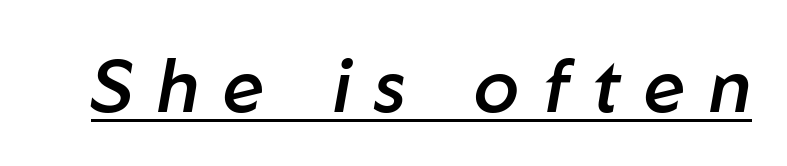
Q: Is the text bold? A: Semi-bold.
Q: Is the text italic (slanted)? A: Yes, it leans right by about 10 degrees.
Q: Is the text underlined? A: Yes.
Q: Is the spacing between letters normal or unusually wide? A: Unusually wide.
Q: Width (condensed, normal, or wide)? A: Normal.
Q: Stroke contrast? A: Low.
Q: x-height? A: Medium.
Q: Monospaced? A: No.
